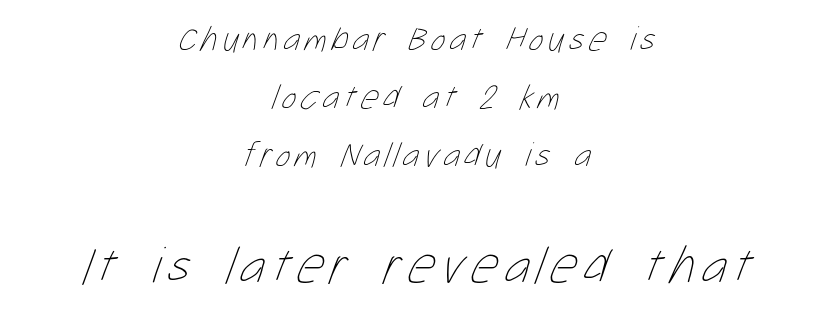
Teacher's note: observe the equal gaps on both sides — that is centered alignment. Which chunk is bigger? The second one — the bottom block dwarfs the top. Regarding leading, the lines here are spaced in the standard way. Note the varied advance widths — an 'i' is clearly narrower than an 'm'. The baseline area is clear. Weight: regular or lighter.
